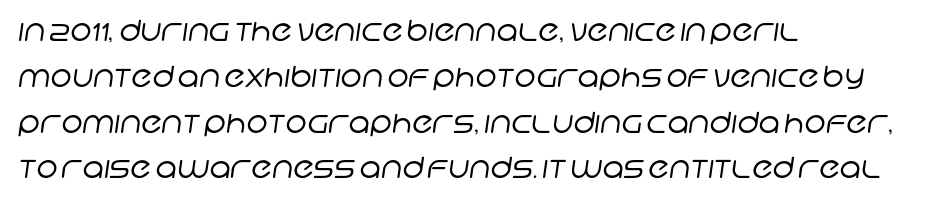
{"serif": "no", "bold": "no", "weight": "regular", "width": "normal", "stroke_contrast": "low", "x_height": "large", "monospaced": "no", "underline": "no", "align": "left", "line_spacing": "normal", "line_spacing_ratio": 1.58, "letter_spacing": "normal", "letter_spacing_em": 0.0, "glyph_px": 29}
